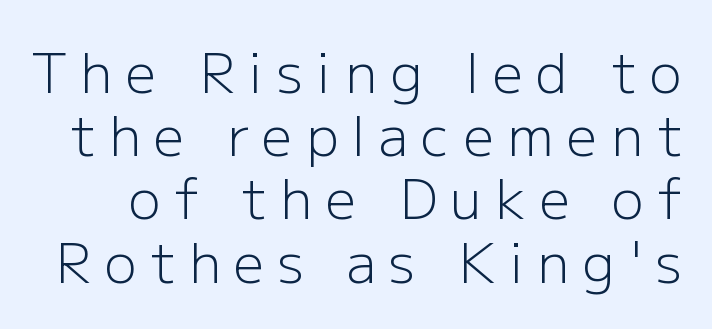
The lettering stays uniformly vertical, giving the passage a roman look. The strokes carry an ordinary text weight at most. Words float on clear page, feet unadorned. You could not count columns in this text — the font is proportionally spaced.
